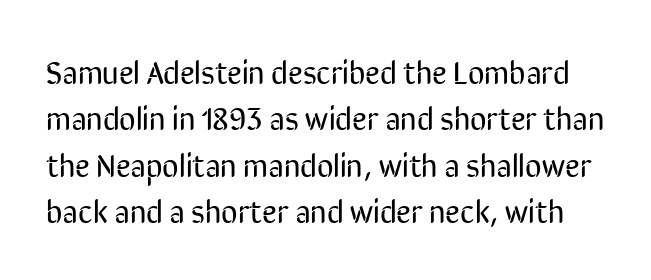
{"serif": "no", "italic": "no", "bold": "no", "weight": "regular", "width": "condensed", "stroke_contrast": "low", "x_height": "medium", "monospaced": "no", "underline": "no", "line_spacing": "normal", "line_spacing_ratio": 1.45, "letter_spacing": "normal", "letter_spacing_em": 0.0, "glyph_px": 32}
